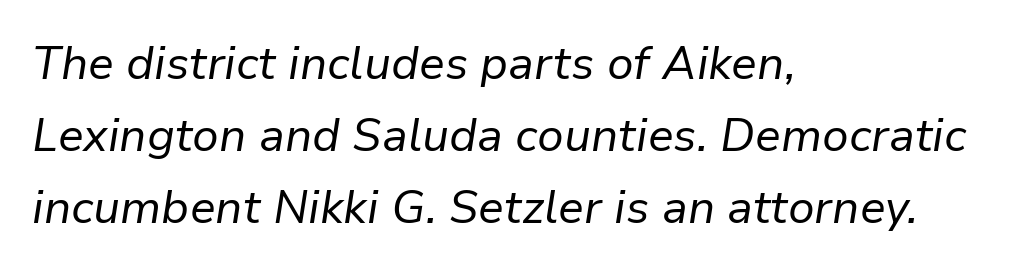
The strokes carry an ordinary text weight at most. One glance says typical: line gaps are just what's usual. Style check: oblique. The passage shown is typed in a proportional face where columns would drift. The letters sit at their default tracking, neither squeezed nor spread. Typeset ragged right — the left edge is the straight one.
